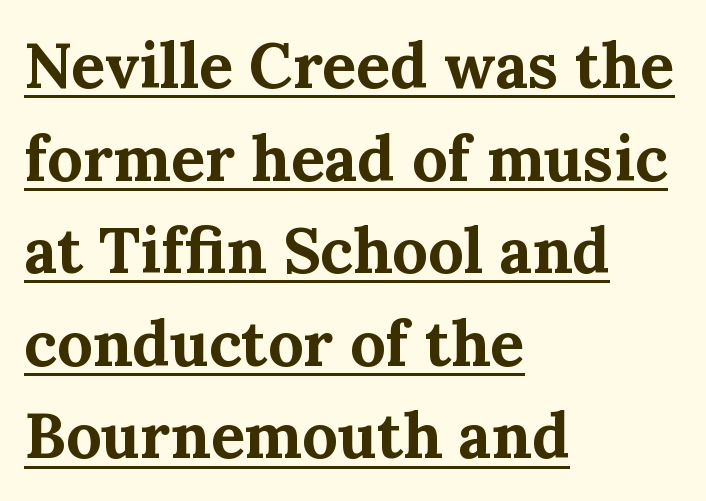
The leading is moderate, giving the passage an even texture. The characters look thick and weighty, a clear bold. This sample carries an underscore along the baseline area. The rendering anchors every line to the left-hand side. Looks like regular typesetting: each glyph gets only the width it needs.
